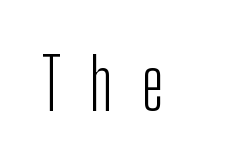
{"serif": "no", "italic": "no", "bold": "no", "weight": "light", "width": "condensed", "stroke_contrast": "low", "x_height": "medium", "monospaced": "no", "underline": "no", "letter_spacing": "wide", "letter_spacing_em": 0.42, "glyph_px": 70}
